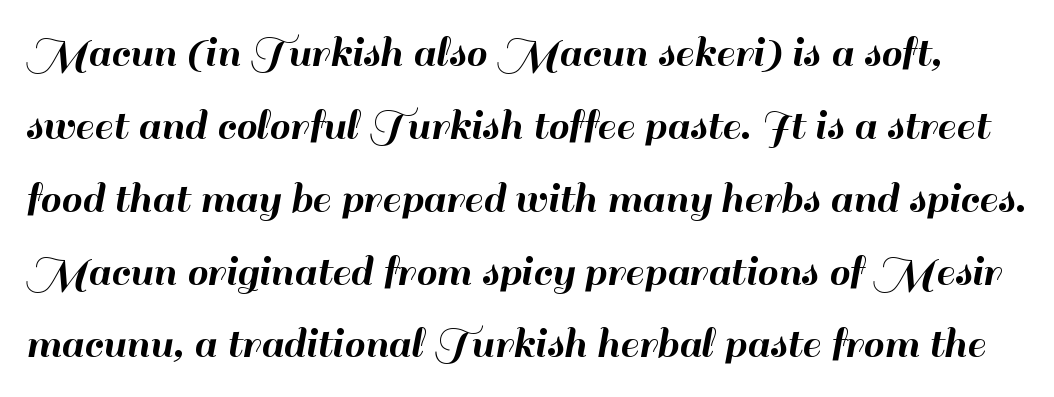
Between one letter and the next there's only the usual sliver of space. Only glyphs here, with clear space below each row. Baseline-to-baseline distance is the conventional proportion of letter height. Letterform terminals end flat and unadorned throughout the passage.
